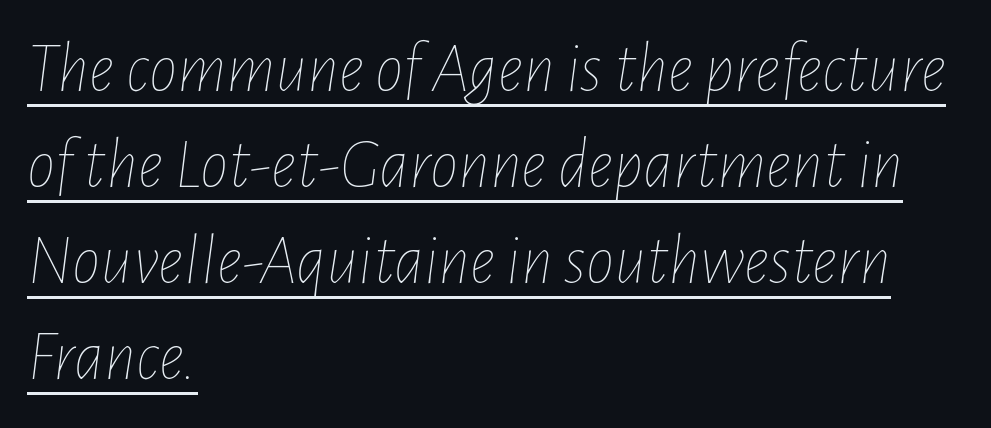
Baseline-to-baseline distance is the conventional proportion of letter height. The typesetter has applied underlining to the passage shown. Each line starts at the same left margin while the right side varies. Weight: not bold — regular or lighter. Is the type slanted? Yes — the strokes lean at a clear angle. The rendering keeps characters at their native spacing.
